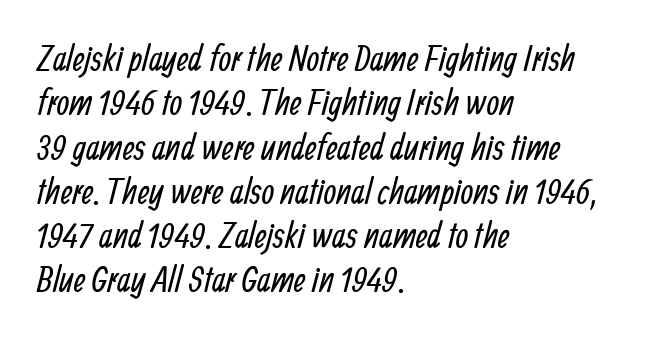
The image shows 36 px regular-weight, condensed sans-serif type; set left-aligned, line spacing 1.23x, normal letter spacing, not underlined; low stroke contrast and a medium x-height.
